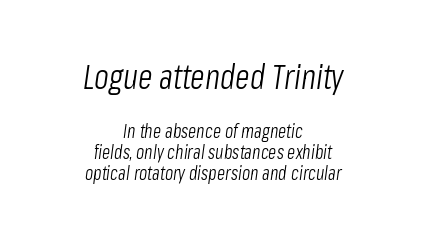
The line texture is even and compact thanks to regular tracking. Two sizes are in play, and the larger belongs to the first block. Is this a heavy cut? Hardly; it is regular or lighter. This block would grow much taller if given ordinary leading; it's compressed now. Character widths vary here, with narrow letters taking less room than wide ones. Does the copy run flush right? No — it is centered line by line.
